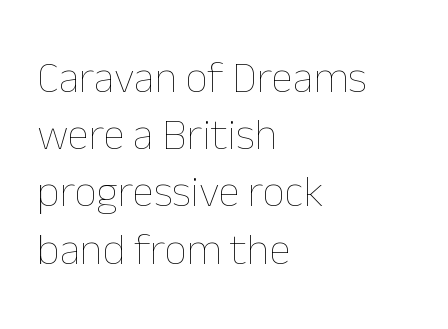
Q: Is the text bold? A: No.
Q: Is the text italic (slanted)? A: No, it is upright.
Q: Is the text underlined? A: No.
Q: How is the paragraph aligned? A: Left-aligned.
Q: Is the spacing between letters normal or unusually wide? A: Normal.
Q: Is the spacing between lines tight, normal or loose? A: Normal.
Q: Width (condensed, normal, or wide)? A: Normal.
Q: Stroke contrast? A: Low.
Q: x-height? A: Medium.
Q: Monospaced? A: No.
